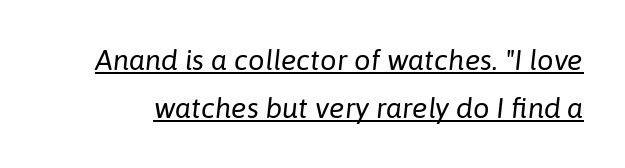
{"italic": "yes", "lean": "right", "slant_degrees": 6, "bold": "no", "weight": "regular", "width": "normal", "stroke_contrast": "low", "x_height": "medium", "monospaced": "no", "underline": "yes", "line_spacing": "normal", "line_spacing_ratio": 1.66, "letter_spacing": "normal", "letter_spacing_em": 0.0, "glyph_px": 29}
